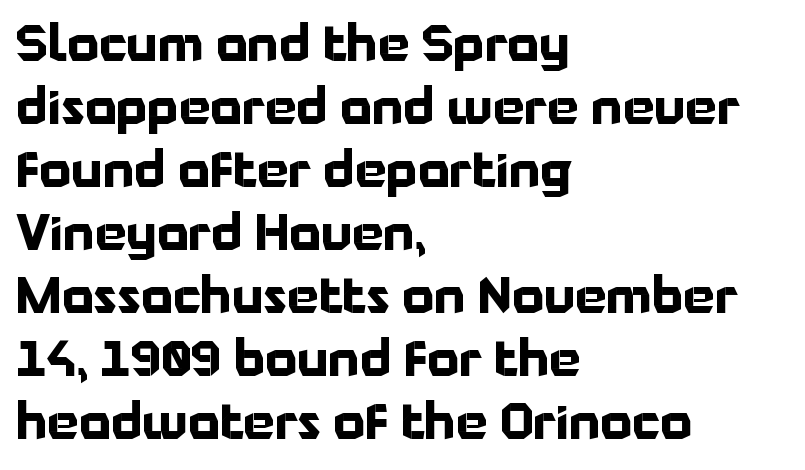
{"serif": "no", "italic": "no", "bold": "yes", "weight": "bold", "width": "normal", "stroke_contrast": "low", "x_height": "medium", "monospaced": "no", "underline": "no", "align": "left", "line_spacing": "normal", "line_spacing_ratio": 1.26, "letter_spacing": "normal", "letter_spacing_em": 0.0, "glyph_px": 50}
